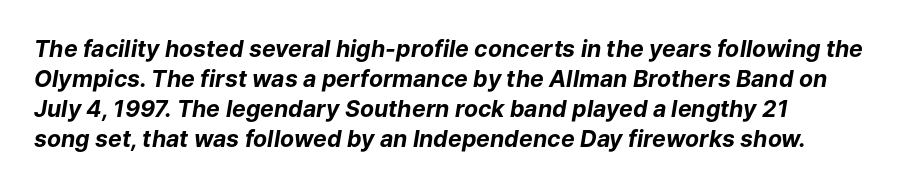
{"italic": "yes", "lean": "right", "slant_degrees": 9, "bold": "yes", "underline": "no", "align": "left", "line_spacing": "normal", "line_spacing_ratio": 1.31, "letter_spacing": "normal", "letter_spacing_em": 0.0, "glyph_px": 23}
